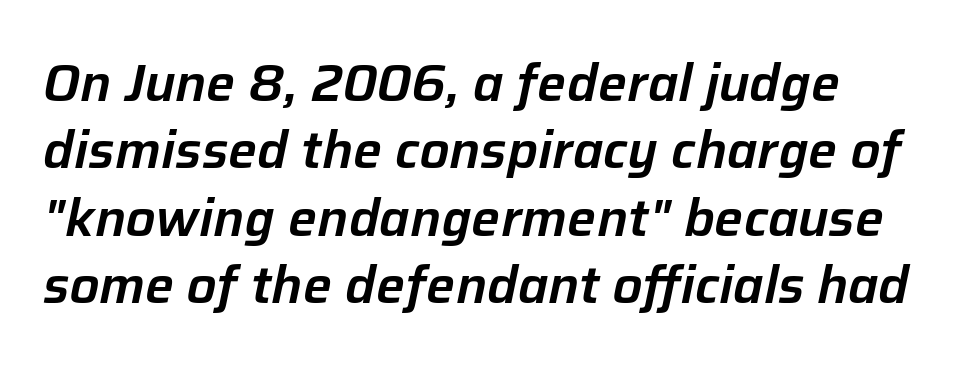
Q: Is the text italic (slanted)? A: Yes, it leans right by about 12 degrees.
Q: Is the text underlined? A: No.
Q: Is the spacing between letters normal or unusually wide? A: Normal.
Q: Is the spacing between lines tight, normal or loose? A: Normal.
Q: Width (condensed, normal, or wide)? A: Normal.
Q: Stroke contrast? A: Low.
Q: x-height? A: Medium.
Q: Monospaced? A: No.
